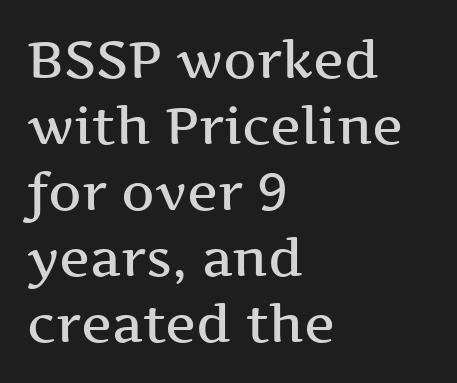
Q: Is the text bold? A: Semi-bold.
Q: Is the text italic (slanted)? A: No, it is upright.
Q: Is the typeface a serif or a sans-serif typeface? A: Serif.
Q: Is the text underlined? A: No.
Q: How is the paragraph aligned? A: Left-aligned.
Q: Is the spacing between letters normal or unusually wide? A: Normal.
Q: Is the spacing between lines tight, normal or loose? A: Normal.
Q: Width (condensed, normal, or wide)? A: Wide.
Q: Stroke contrast? A: Medium.
Q: x-height? A: Medium.
Q: Monospaced? A: No.
